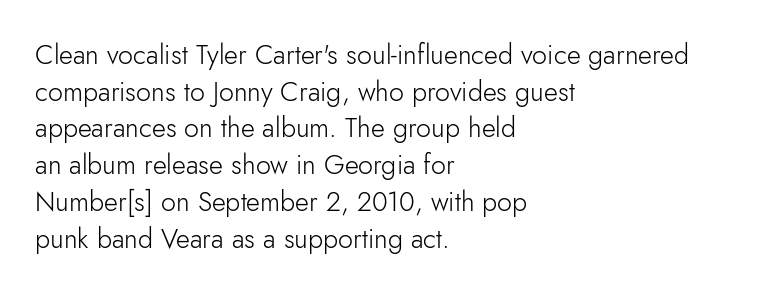
Reading down the block, your eye returns to a fixed left position each line. Do the letters lean? They stand straight. The strip under each line holds only bare page. Bold? No — there's no thickening of the strokes. Line spacing here is normal. Glyph-to-glyph distance matches everyday printed text.
